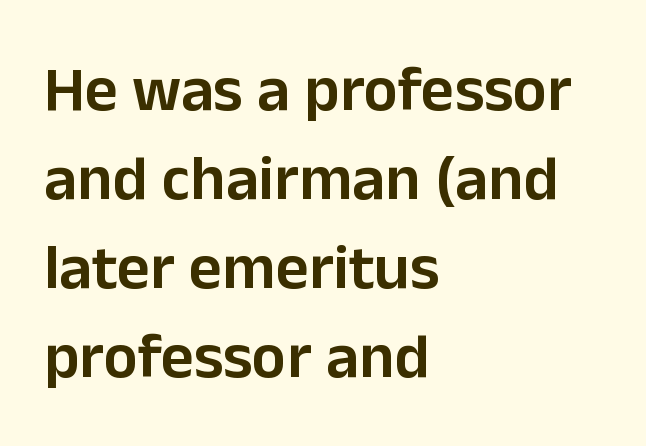
Q: Is the text bold? A: Semi-bold.
Q: Is the text italic (slanted)? A: No, it is upright.
Q: Is the typeface a serif or a sans-serif typeface? A: Sans-serif.
Q: Is the text underlined? A: No.
Q: How is the paragraph aligned? A: Left-aligned.
Q: Is the spacing between letters normal or unusually wide? A: Normal.
Q: Is the spacing between lines tight, normal or loose? A: Normal.
Q: Width (condensed, normal, or wide)? A: Normal.
Q: Stroke contrast? A: Low.
Q: x-height? A: Medium.
Q: Monospaced? A: No.
